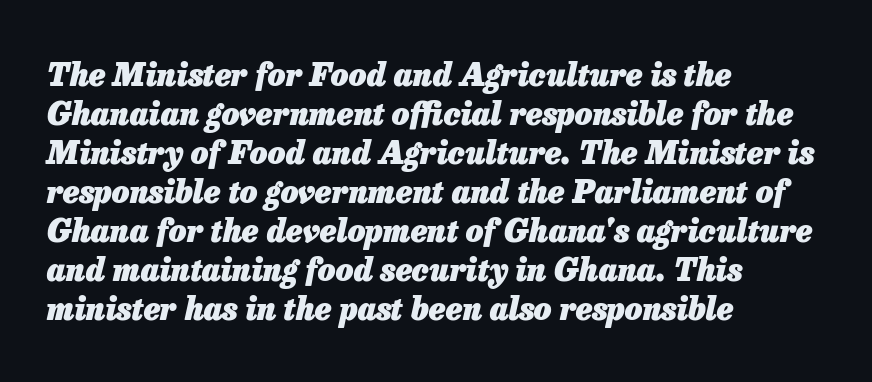
Here the designer chose a conventional face with non-uniform glyph widths. Check under the words: just untouched page. Letter spacing: default. Is the type slanted? Yes — the strokes lean at a clear angle. This rendering uses left alignment, leaving the right contour irregular.
